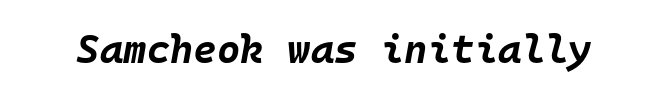
The image shows 40 px bold type, italic (leaning right), monospaced; set normal letter spacing, not underlined; low stroke contrast and a large x-height.
